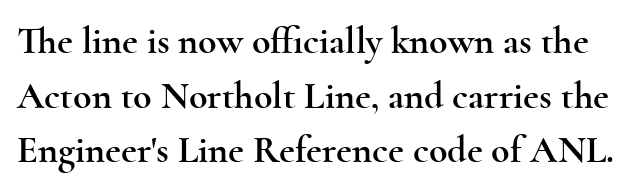
{"serif": "yes", "italic": "no", "width": "wide", "x_height": "small", "monospaced": "no", "underline": "no", "line_spacing": "normal", "line_spacing_ratio": 1.44, "letter_spacing": "normal", "letter_spacing_em": 0.0, "glyph_px": 38}
